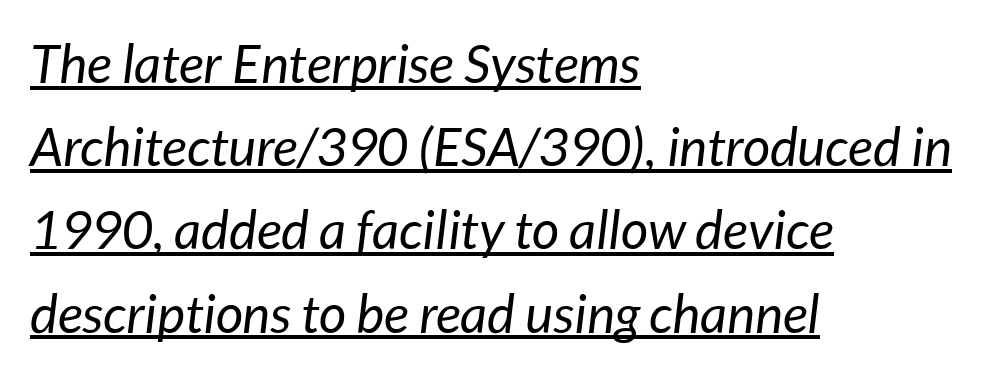
Q: Is the text bold? A: No.
Q: Is the text italic (slanted)? A: Yes, it leans right by about 7 degrees.
Q: Is the text underlined? A: Yes.
Q: How is the paragraph aligned? A: Left-aligned.
Q: Is the spacing between letters normal or unusually wide? A: Normal.
Q: Is the spacing between lines tight, normal or loose? A: Normal.
Q: Width (condensed, normal, or wide)? A: Normal.
Q: Stroke contrast? A: Low.
Q: x-height? A: Medium.
Q: Monospaced? A: No.
